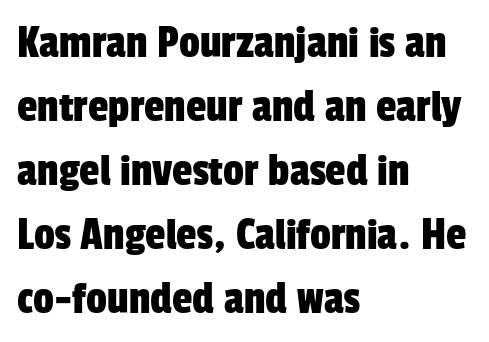
Q: Is the typeface a serif or a sans-serif typeface? A: Sans-serif.
Q: Is the text underlined? A: No.
Q: How is the paragraph aligned? A: Left-aligned.
Q: Is the spacing between letters normal or unusually wide? A: Normal.
Q: Is the spacing between lines tight, normal or loose? A: Normal.
Q: Width (condensed, normal, or wide)? A: Condensed.
Q: Stroke contrast? A: Low.
Q: x-height? A: Medium.
Q: Monospaced? A: No.
